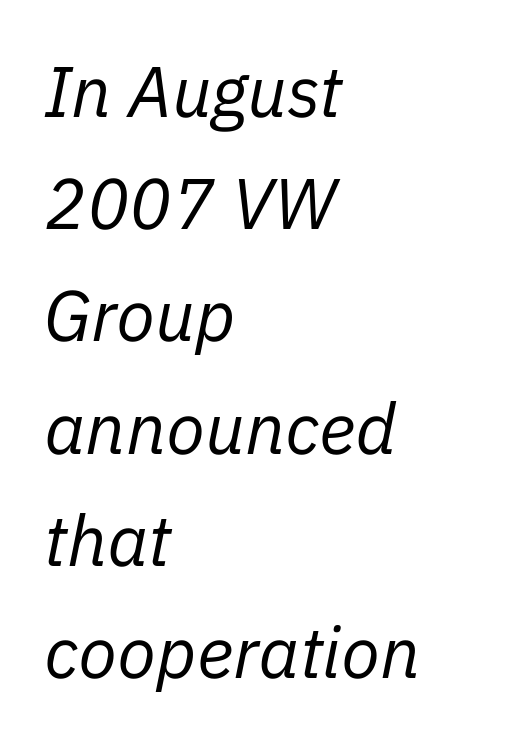
The image shows 71 px regular-weight type, italic (leaning right); set left-aligned, normal line spacing (1.58x), normal letter spacing, not underlined; low stroke contrast and a medium x-height.
